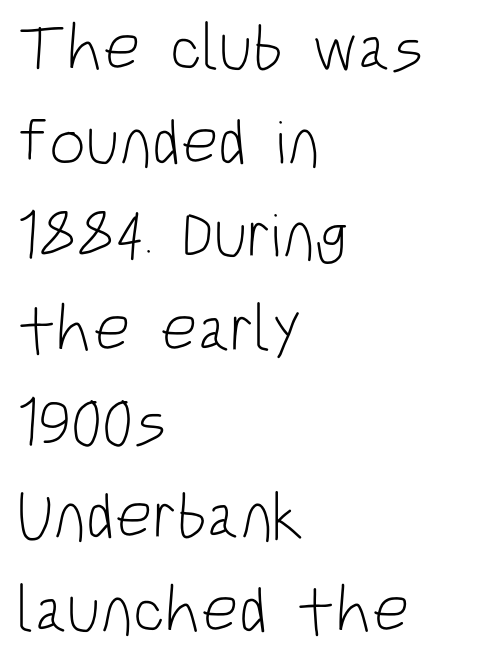
The image shows 65 px light, condensed sans-serif type, upright; set left-aligned, normal line spacing (1.44x), normal letter spacing, not underlined; low stroke contrast and a large x-height.
